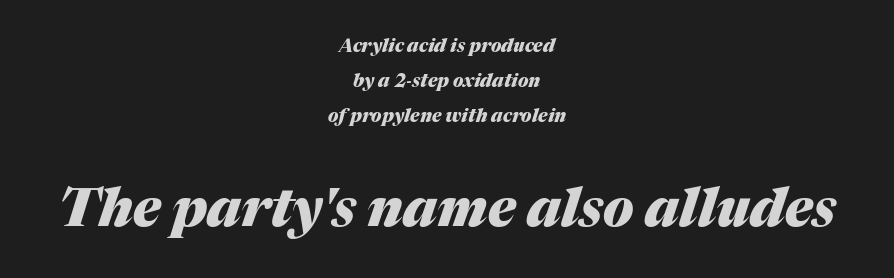
{"italic": "yes", "lean": "right", "slant_degrees": 17, "bold": "yes", "weight": "heavy", "width": "normal", "stroke_contrast": "medium", "x_height": "medium", "monospaced": "no", "underline": "no", "align": "center", "line_spacing": "loose", "line_spacing_ratio": 1.94, "letter_spacing": "normal", "letter_spacing_em": 0.0, "larger_block": "second", "size_ratio": 2.94, "glyph_px": 53}
